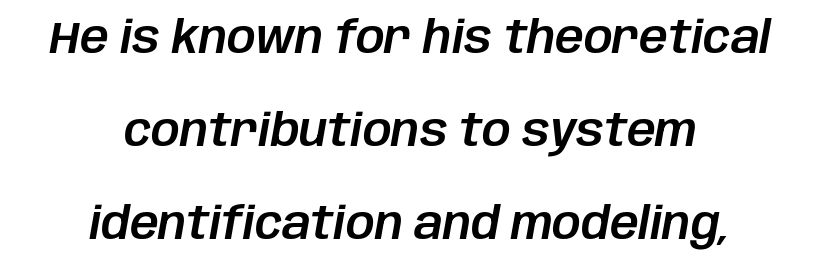
{"italic": "yes", "lean": "right", "slant_degrees": 10, "width": "normal", "stroke_contrast": "low", "x_height": "large", "monospaced": "no", "underline": "no", "align": "center", "line_spacing": "loose", "line_spacing_ratio": 2.07, "letter_spacing": "normal", "letter_spacing_em": 0.0, "glyph_px": 45}
